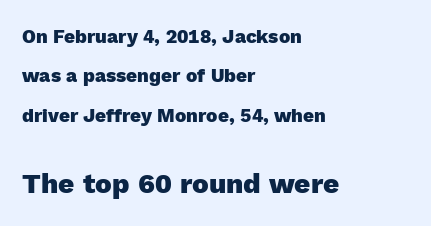
Q: Is the text bold? A: Yes.
Q: Is the text italic (slanted)? A: No, it is upright.
Q: Is the typeface a serif or a sans-serif typeface? A: Sans-serif.
Q: Is the text underlined? A: No.
Q: How is the paragraph aligned? A: Left-aligned.
Q: Is the spacing between letters normal or unusually wide? A: Normal.
Q: Is the spacing between lines tight, normal or loose? A: Loose.
Q: Which block of text is set in a larger size, the first (top) or the second (bottom)? A: The second (bottom) one.
Q: Width (condensed, normal, or wide)? A: Normal.
Q: x-height? A: Medium.
Q: Monospaced? A: No.
